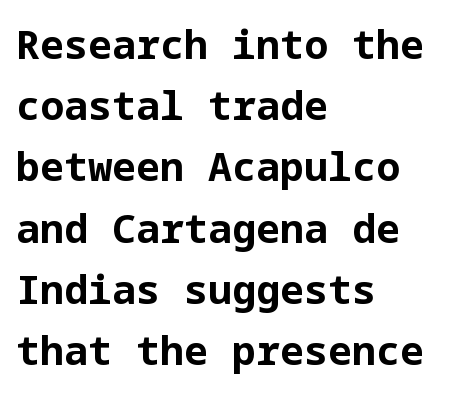
Q: Is the text bold? A: Yes.
Q: Is the text italic (slanted)? A: No, it is upright.
Q: Is the typeface a serif or a sans-serif typeface? A: Sans-serif.
Q: Is the text underlined? A: No.
Q: How is the paragraph aligned? A: Left-aligned.
Q: Is the spacing between letters normal or unusually wide? A: Normal.
Q: Is the spacing between lines tight, normal or loose? A: Normal.
Q: Width (condensed, normal, or wide)? A: Normal.
Q: Stroke contrast? A: Low.
Q: x-height? A: Medium.
